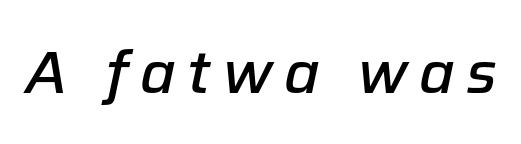
Q: Is the text bold? A: Semi-bold.
Q: Is the text italic (slanted)? A: Yes, it leans right by about 12 degrees.
Q: Is the text underlined? A: No.
Q: Width (condensed, normal, or wide)? A: Normal.
Q: Stroke contrast? A: Low.
Q: x-height? A: Medium.
Q: Monospaced? A: No.
